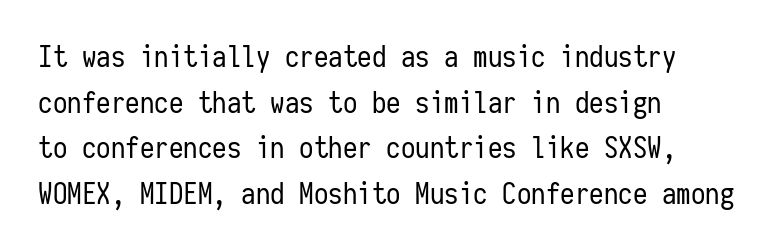
Q: Is the text bold? A: No.
Q: Is the text italic (slanted)? A: No, it is upright.
Q: Is the typeface a serif or a sans-serif typeface? A: Sans-serif.
Q: Is the text underlined? A: No.
Q: How is the paragraph aligned? A: Left-aligned.
Q: Is the spacing between letters normal or unusually wide? A: Normal.
Q: Is the spacing between lines tight, normal or loose? A: Normal.
Q: Width (condensed, normal, or wide)? A: Condensed.
Q: Stroke contrast? A: Low.
Q: x-height? A: Medium.
Q: Monospaced? A: Yes.
